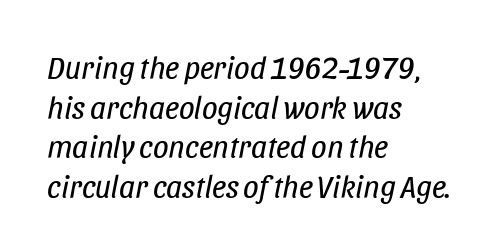
The words here are not underlined. The letters advance in unequal steps, a hallmark of proportional type. No chunkiness to these letters — they're not bold. The passage is arranged the way most books set body copy — flush left. Each word holds together tightly as a unit, with standard inter-letter gaps.
